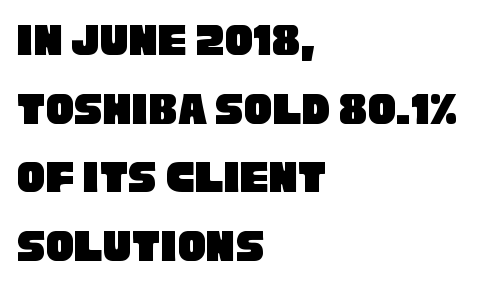
The image shows 47 px condensed sans-serif type; set left-aligned, normal line spacing (1.46x), normal letter spacing, not underlined; low stroke contrast and a large x-height.
